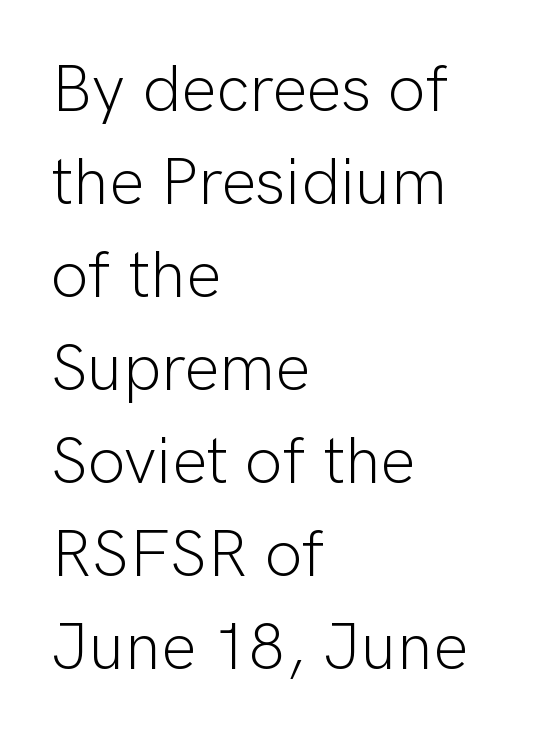
{"serif": "no", "italic": "no", "bold": "no", "weight": "light", "width": "normal", "stroke_contrast": "low", "x_height": "medium", "monospaced": "no", "underline": "no", "align": "left", "line_spacing": "normal", "line_spacing_ratio": 1.41, "letter_spacing": "normal", "letter_spacing_em": 0.0, "glyph_px": 66}
